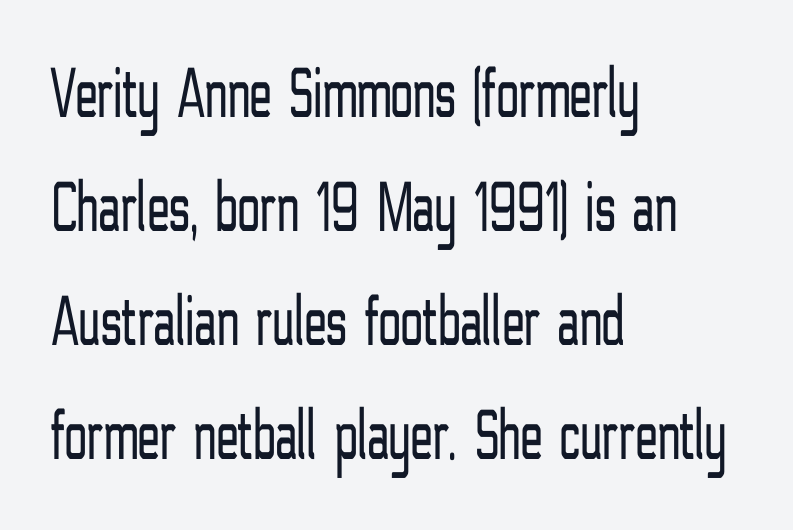
The image shows 73 px light, condensed sans-serif type, upright; set left-aligned, normal line spacing (1.56x), normal letter spacing, not underlined; low stroke contrast and a medium x-height.
